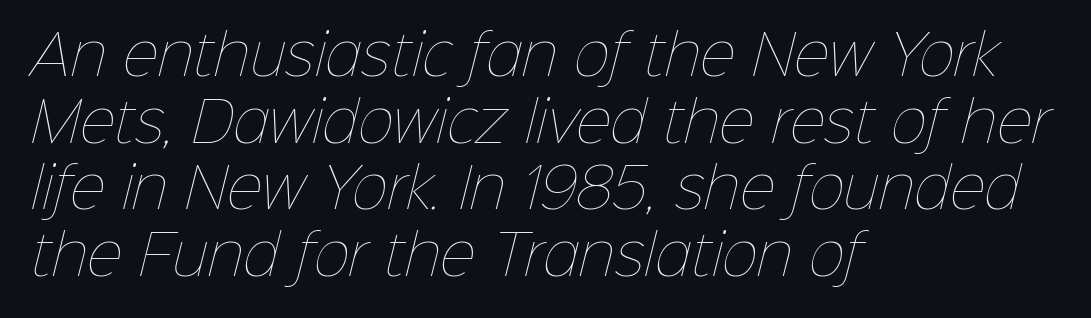
{"bold": "no", "weight": "thin", "width": "normal", "stroke_contrast": "low", "x_height": "medium", "monospaced": "no", "underline": "no", "align": "left", "line_spacing_ratio": 1.21, "letter_spacing": "normal", "letter_spacing_em": 0.0, "glyph_px": 55}
